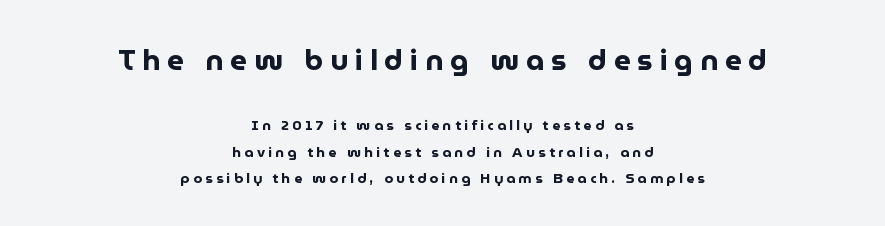
Compare the two chunks: the upper has the greater cap height. The passage shown is emphatically bold. Rule under the text: the space is simply empty. What kind of face is this? One without serifs — a sans. Horizontal alignment here is central, giving a formal, balanced look. The lettering holds an erect, upright posture throughout.
